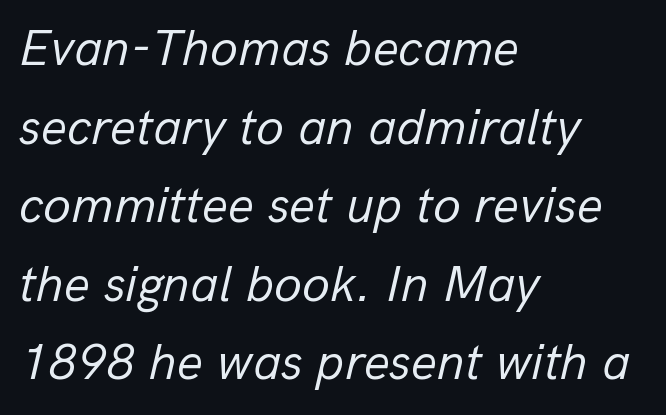
The image shows 51 px regular-weight type, italic (leaning right); set left-aligned, normal line spacing (1.54x), normal letter spacing, not underlined; low stroke contrast and a medium x-height.
